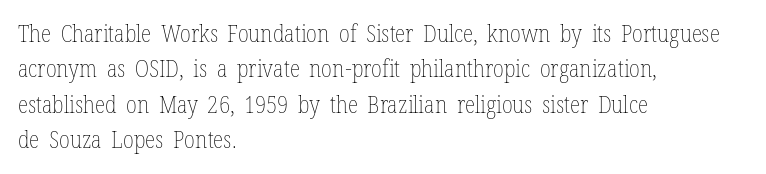
The image shows 24 px text type, upright; set left-aligned, normal line spacing (1.47x), normal letter spacing, not underlined.
